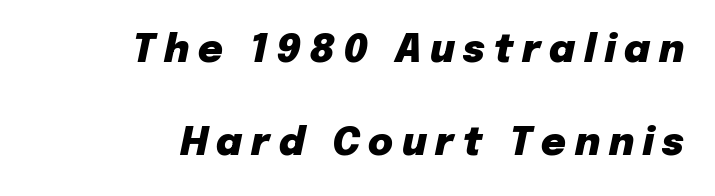
The image shows 38 px heavy type, italic (leaning right); set right-aligned, loose line spacing (2.46x), unusually wide letter spacing (+0.23 em), not underlined; low stroke contrast and a medium x-height.
